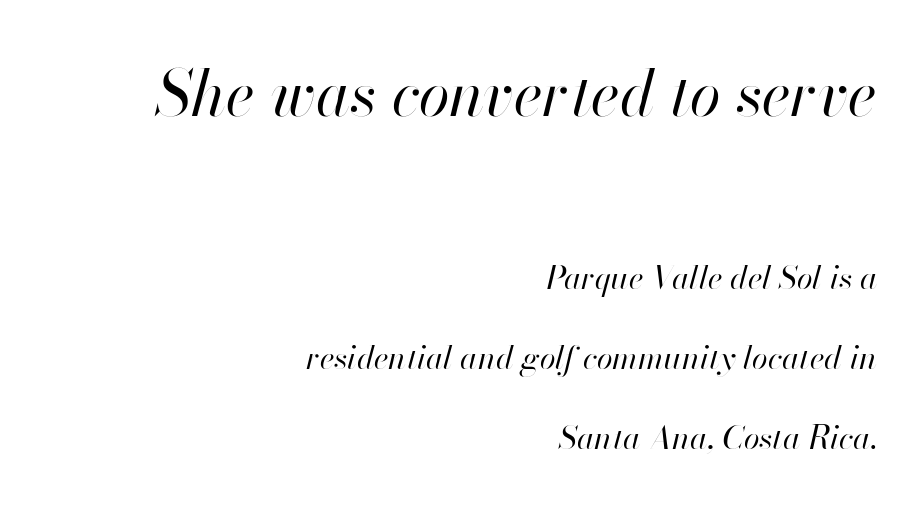
These lines are rendered in a variable-pitch font. Summary of weight: not heavy and not bold. Does the copy run flush right? Yes — the right margin is perfectly even. The first block has been scaled up relative to the second.
